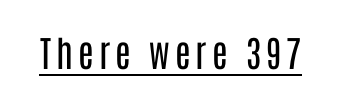
Q: Is the text bold? A: No.
Q: Is the text italic (slanted)? A: No, it is upright.
Q: Is the typeface a serif or a sans-serif typeface? A: Sans-serif.
Q: Is the text underlined? A: Yes.
Q: Width (condensed, normal, or wide)? A: Condensed.
Q: Stroke contrast? A: Low.
Q: x-height? A: Large.
Q: Monospaced? A: No.
